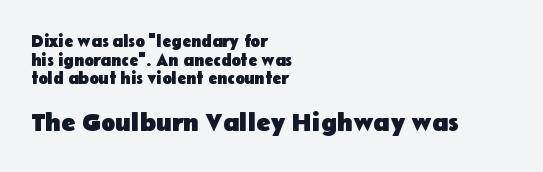
Q: Is the text bold? A: Yes.
Q: Is the text italic (slanted)? A: No, it is upright.
Q: Is the text underlined? A: No.
Q: How is the paragraph aligned? A: Left-aligned.
Q: Is the spacing between letters normal or unusually wide? A: Normal.
Q: Is the spacing between lines tight, normal or loose? A: Tight.
Q: Which block of text is set in a larger size, the first (top) or the second (bottom)? A: The second (bottom) one.
